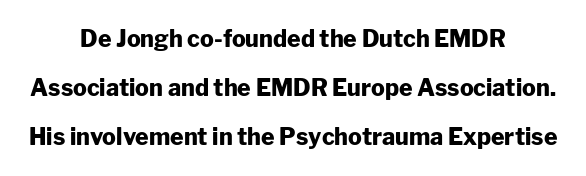
The image shows 23 px bold type, upright; set centered, loose line spacing (2.14x), normal letter spacing, not underlined.
